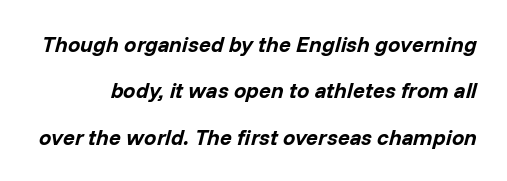
The image shows 22 px bold type, italic (leaning right); set loose line spacing (2.11x), normal letter spacing, not underlined.
